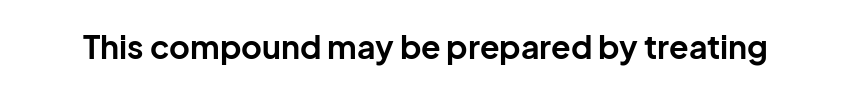
The image shows 32 px bold sans-serif type, upright; set normal letter spacing, not underlined; low stroke contrast and a medium x-height.
